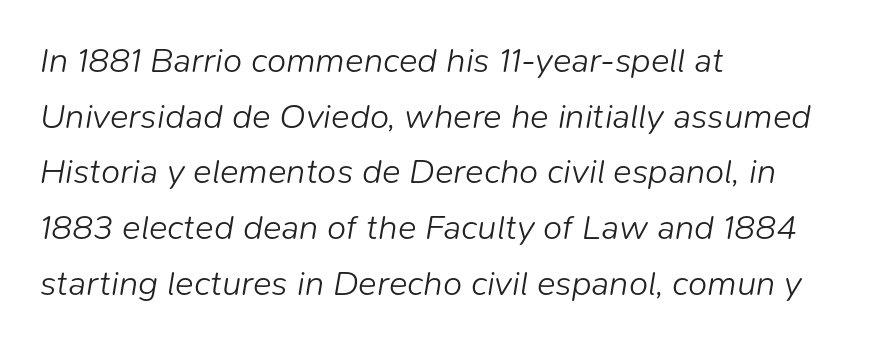
{"italic": "yes", "lean": "right", "slant_degrees": 9, "bold": "no", "weight": "light", "width": "normal", "stroke_contrast": "low", "x_height": "medium", "monospaced": "no", "underline": "no", "align": "left", "line_spacing": "normal", "line_spacing_ratio": 1.59, "letter_spacing": "normal", "letter_spacing_em": 0.0, "glyph_px": 35}
